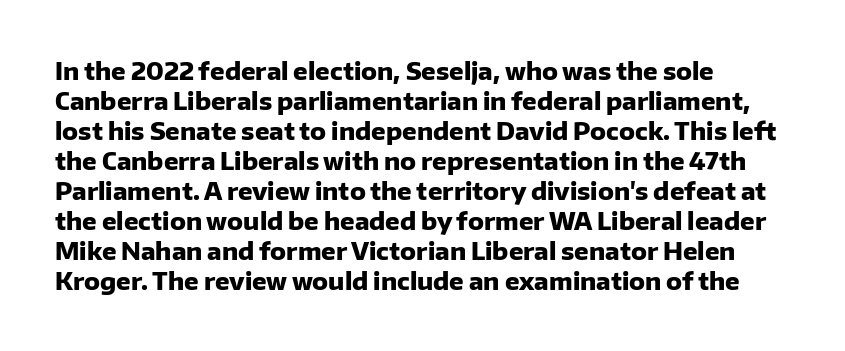
The characters look thick and weighty, a clear bold. Rows of type keep a routine distance in the vertical direction. Each word holds together tightly as a unit, with standard inter-letter gaps. Does the copy run flush right? No — it runs flush left. Beneath every word, the page is bare.
